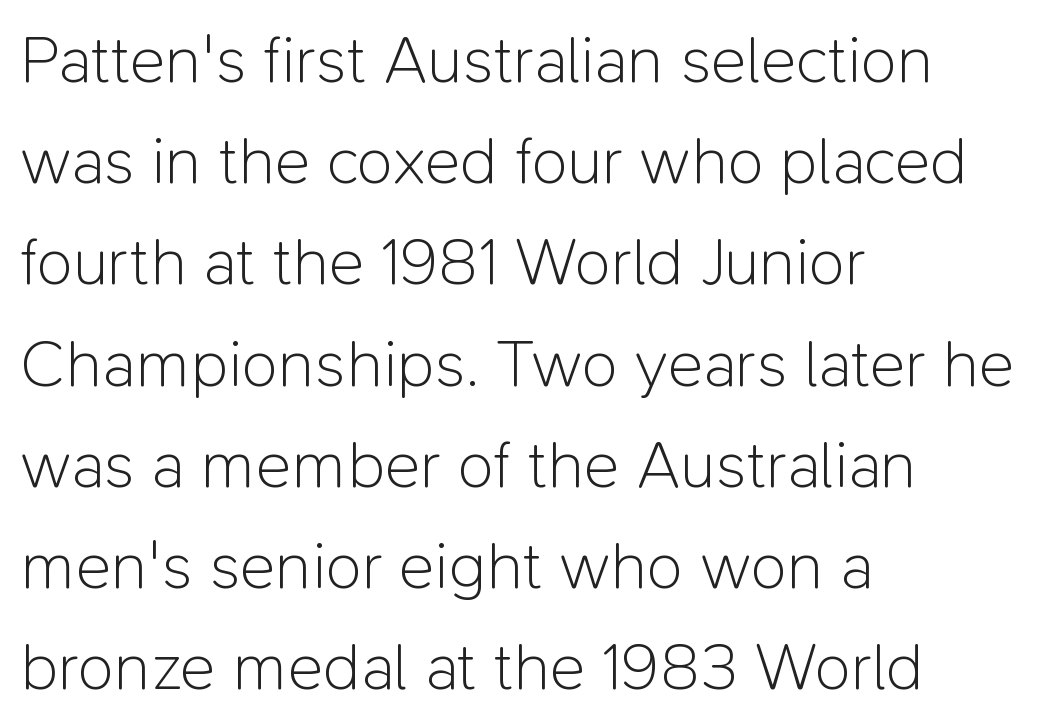
Q: Is the text bold? A: No.
Q: Is the text italic (slanted)? A: No, it is upright.
Q: Is the typeface a serif or a sans-serif typeface? A: Sans-serif.
Q: Is the text underlined? A: No.
Q: How is the paragraph aligned? A: Left-aligned.
Q: Is the spacing between letters normal or unusually wide? A: Normal.
Q: Is the spacing between lines tight, normal or loose? A: Normal.
Q: Width (condensed, normal, or wide)? A: Normal.
Q: Stroke contrast? A: Low.
Q: x-height? A: Medium.
Q: Monospaced? A: No.
